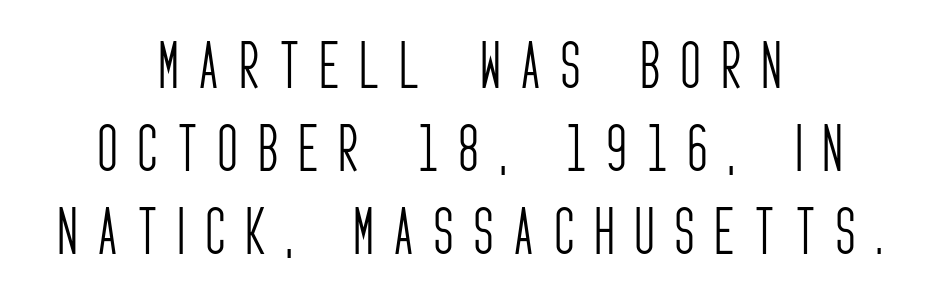
The image shows 53 px light, condensed sans-serif type, upright; set centered, normal line spacing (1.57x), unusually wide letter spacing (+0.4 em), not underlined; low stroke contrast and a large x-height.
